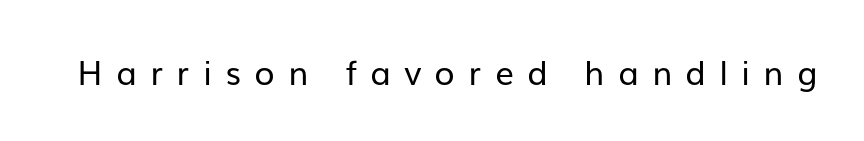
Q: Is the text bold? A: No.
Q: Is the text italic (slanted)? A: No, it is upright.
Q: Is the typeface a serif or a sans-serif typeface? A: Sans-serif.
Q: Is the text underlined? A: No.
Q: Is the spacing between letters normal or unusually wide? A: Unusually wide.
Q: Width (condensed, normal, or wide)? A: Normal.
Q: Stroke contrast? A: Low.
Q: x-height? A: Medium.
Q: Monospaced? A: No.
